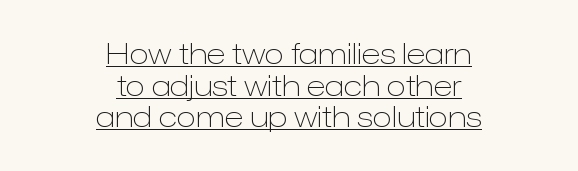
{"serif": "no", "italic": "no", "bold": "no", "weight": "light", "width": "normal", "stroke_contrast": "low", "x_height": "medium", "monospaced": "no", "underline": "yes", "align": "center", "line_spacing": "tight", "line_spacing_ratio": 1.09, "letter_spacing": "normal", "letter_spacing_em": 0.0, "glyph_px": 29}
